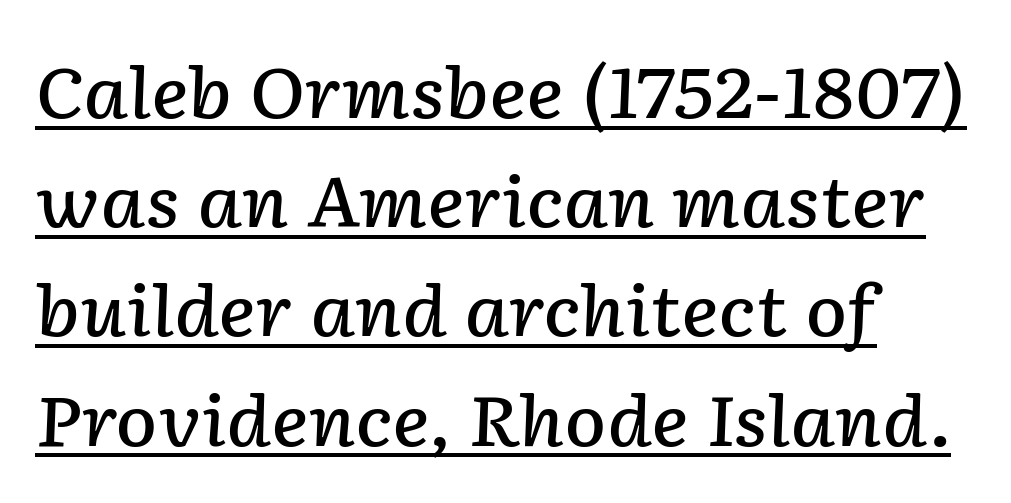
Q: Is the text bold? A: Semi-bold.
Q: Is the text italic (slanted)? A: Yes, it leans right by about 2 degrees.
Q: Is the text underlined? A: Yes.
Q: How is the paragraph aligned? A: Left-aligned.
Q: Is the spacing between letters normal or unusually wide? A: Normal.
Q: Is the spacing between lines tight, normal or loose? A: Normal.
Q: Width (condensed, normal, or wide)? A: Normal.
Q: Stroke contrast? A: Low.
Q: x-height? A: Medium.
Q: Monospaced? A: No.
